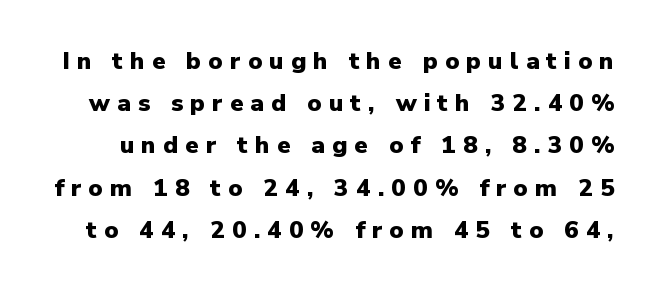
{"italic": "no", "bold": "yes", "underline": "no", "line_spacing_ratio": 1.76, "letter_spacing": "wide", "letter_spacing_em": 0.3, "glyph_px": 24}
